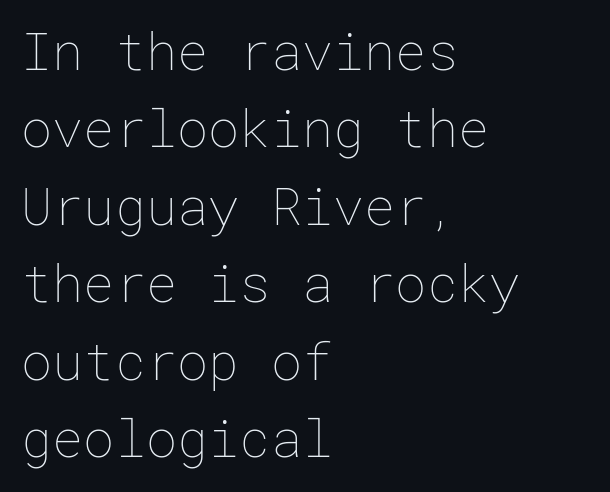
The image shows 52 px thin type, upright; set left-aligned, normal line spacing (1.49x), normal letter spacing, not underlined; low stroke contrast and a medium x-height.
